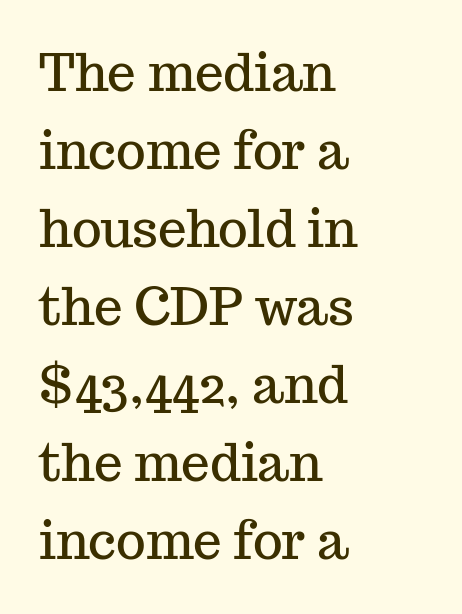
Q: Is the text italic (slanted)? A: No, it is upright.
Q: Is the typeface a serif or a sans-serif typeface? A: Serif.
Q: Is the text underlined? A: No.
Q: How is the paragraph aligned? A: Left-aligned.
Q: Is the spacing between letters normal or unusually wide? A: Normal.
Q: Is the spacing between lines tight, normal or loose? A: Normal.
Q: Width (condensed, normal, or wide)? A: Normal.
Q: Stroke contrast? A: Medium.
Q: x-height? A: Medium.
Q: Monospaced? A: No.
